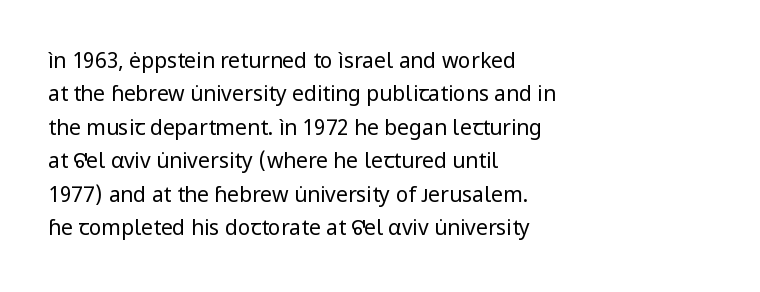
{"italic": "no", "bold": "no", "underline": "no", "align": "left", "line_spacing": "normal", "line_spacing_ratio": 1.59, "letter_spacing": "normal", "letter_spacing_em": 0.0, "glyph_px": 21}
